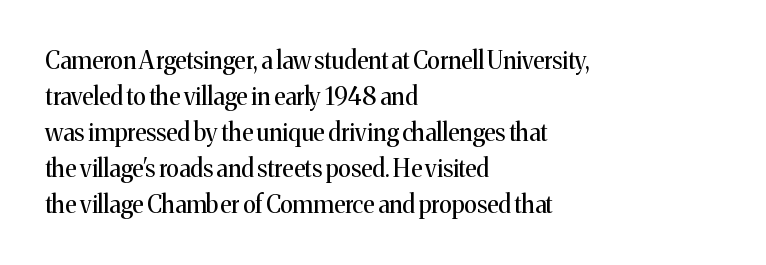
{"italic": "no", "bold": "no", "underline": "no", "align": "left", "line_spacing": "normal", "line_spacing_ratio": 1.5, "letter_spacing": "normal", "letter_spacing_em": 0.0, "glyph_px": 24}
